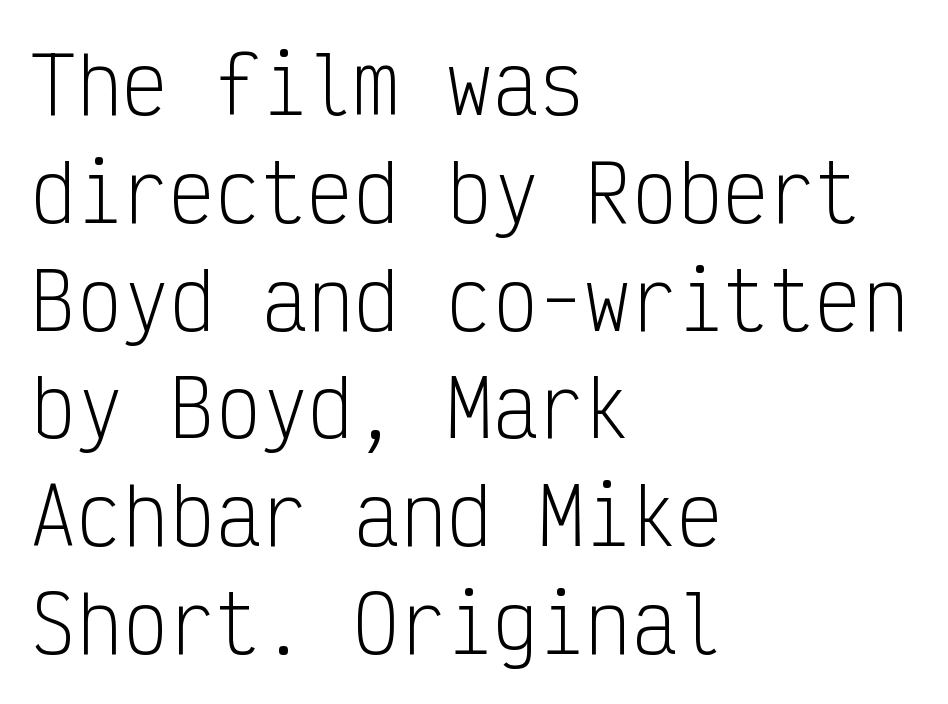
The image shows 77 px light, condensed sans-serif type, upright, monospaced; set left-aligned, normal line spacing (1.4x), normal letter spacing, not underlined; low stroke contrast and a medium x-height.
